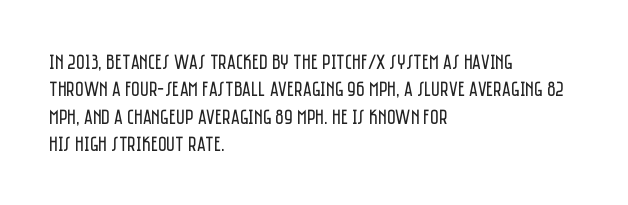
The image shows 21 px text type, upright; set left-aligned, normal line spacing (1.3x), normal letter spacing, not underlined.
